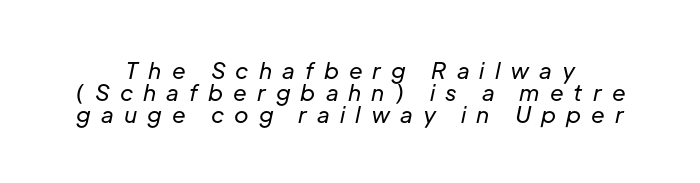
{"italic": "yes", "lean": "right", "slant_degrees": 12, "bold": "no", "underline": "no", "line_spacing": "tight", "line_spacing_ratio": 0.99, "letter_spacing": "wide", "letter_spacing_em": 0.46, "glyph_px": 22}
